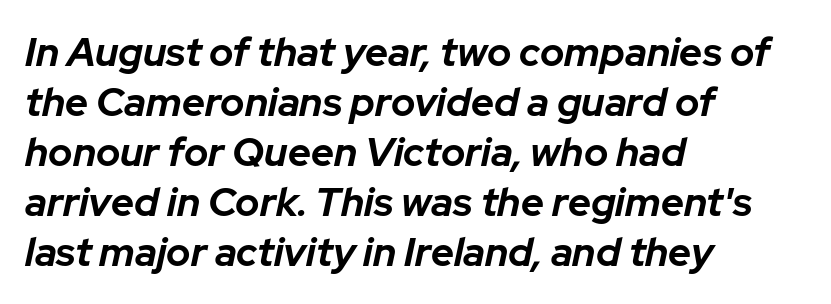
Q: Is the text bold? A: Yes.
Q: Is the text italic (slanted)? A: Yes, it leans right by about 12 degrees.
Q: Is the text underlined? A: No.
Q: How is the paragraph aligned? A: Left-aligned.
Q: Is the spacing between letters normal or unusually wide? A: Normal.
Q: Is the spacing between lines tight, normal or loose? A: Normal.
Q: Width (condensed, normal, or wide)? A: Normal.
Q: Stroke contrast? A: Low.
Q: x-height? A: Medium.
Q: Monospaced? A: No.
